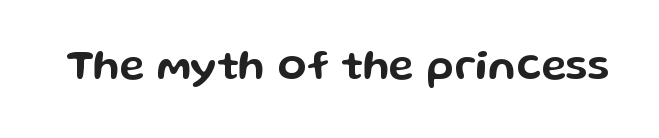
Rendered with straight, roman letterforms. No feet cap the strokes, marking this as sans-serif type. Honestly, the letter spacing is just normal — you wouldn't notice it. Only glyphs here, with clear space below each row.
